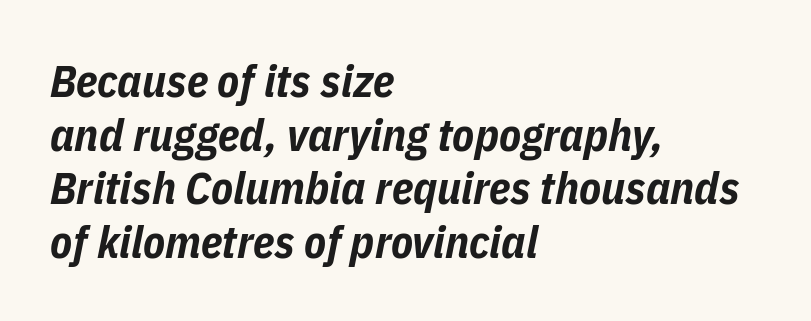
{"italic": "yes", "lean": "right", "slant_degrees": 11, "bold": "yes", "weight": "bold", "width": "condensed", "stroke_contrast": "low", "x_height": "medium", "monospaced": "no", "underline": "no", "align": "left", "line_spacing_ratio": 1.19, "letter_spacing": "normal", "letter_spacing_em": 0.0, "glyph_px": 45}
